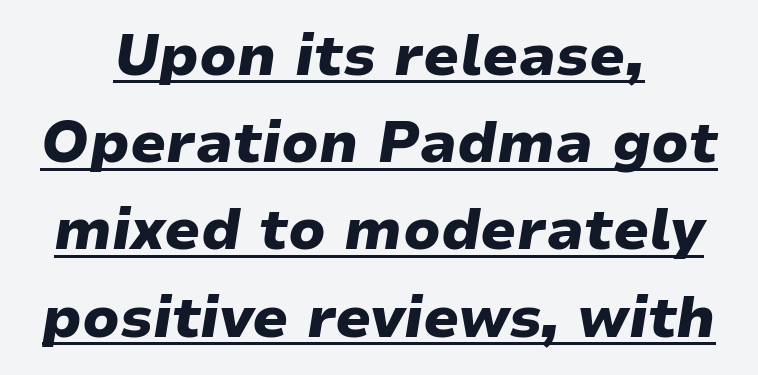
The image shows 57 px heavy, wide type, italic (leaning right); set centered, normal line spacing (1.53x), normal letter spacing, underlined; low stroke contrast and a medium x-height.
